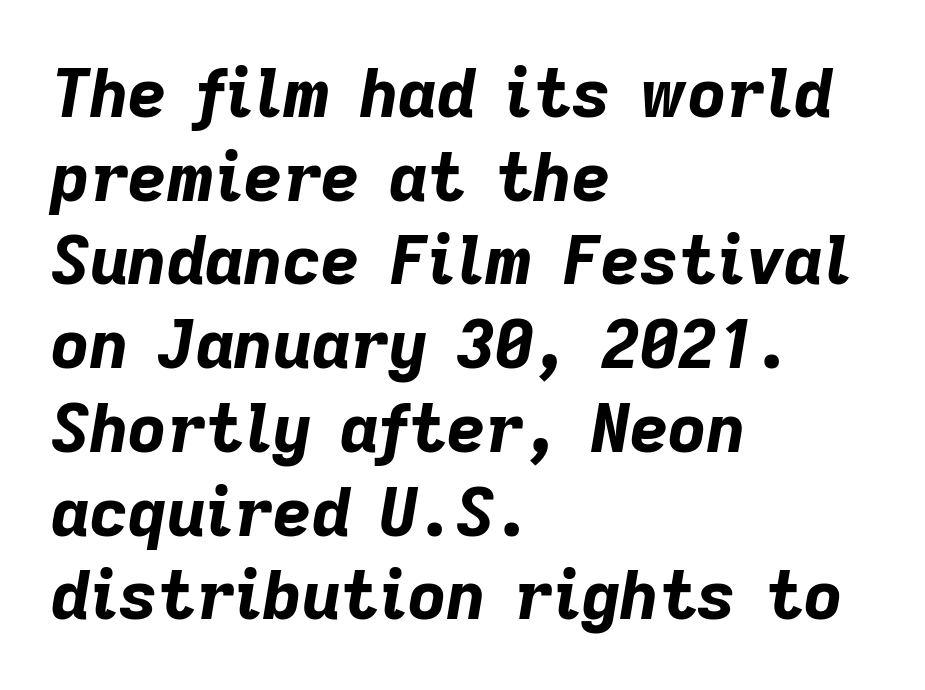
The image shows 67 px bold type, italic (leaning right); set left-aligned, normal line spacing (1.25x), normal letter spacing, not underlined; low stroke contrast and a medium x-height.
